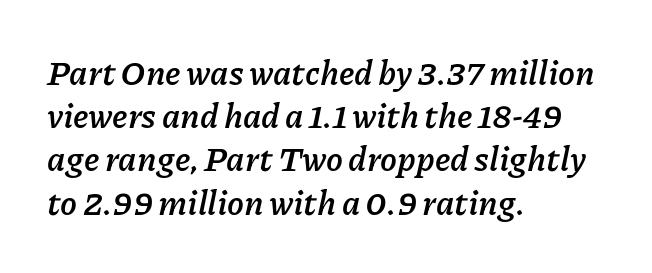
{"italic": "yes", "lean": "right", "slant_degrees": 11, "bold": "yes", "weight": "semibold", "width": "normal", "stroke_contrast": "low", "x_height": "medium", "monospaced": "no", "underline": "no", "align": "left", "line_spacing": "normal", "line_spacing_ratio": 1.27, "letter_spacing": "normal", "letter_spacing_em": 0.0, "glyph_px": 34}
